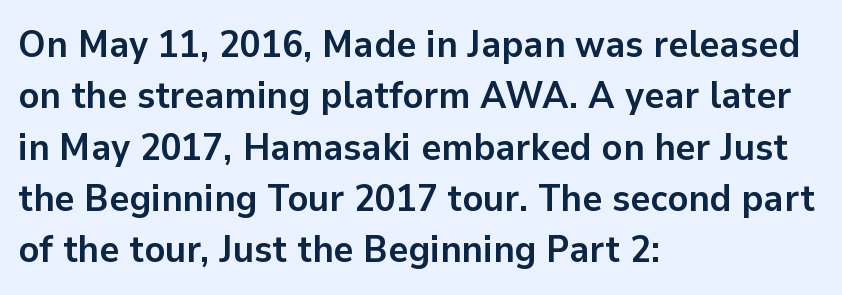
{"serif": "no", "italic": "no", "bold": "yes", "weight": "semibold", "width": "normal", "stroke_contrast": "low", "x_height": "medium", "monospaced": "no", "underline": "no", "align": "left", "line_spacing": "normal", "line_spacing_ratio": 1.35, "letter_spacing": "normal", "letter_spacing_em": 0.0, "glyph_px": 38}
